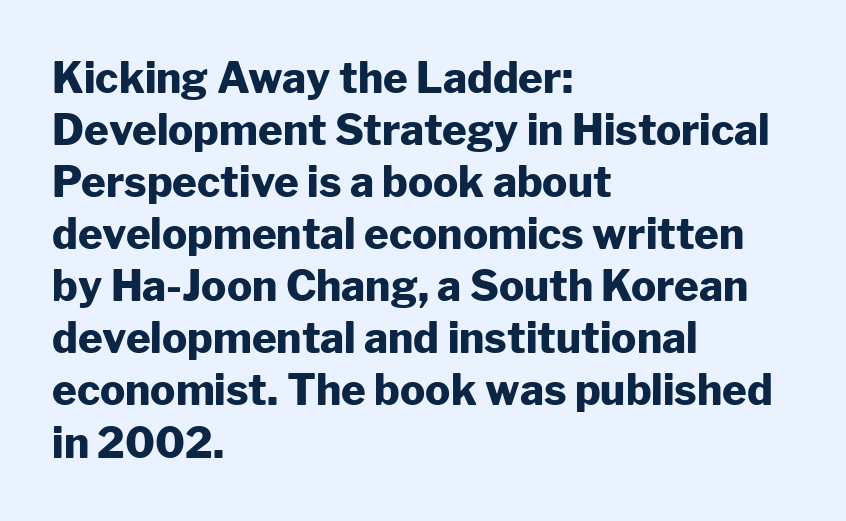
{"serif": "no", "italic": "no", "bold": "yes", "weight": "heavy", "width": "normal", "stroke_contrast": "low", "x_height": "medium", "monospaced": "no", "underline": "no", "align": "left", "line_spacing_ratio": 1.24, "letter_spacing": "normal", "letter_spacing_em": 0.0, "glyph_px": 42}
